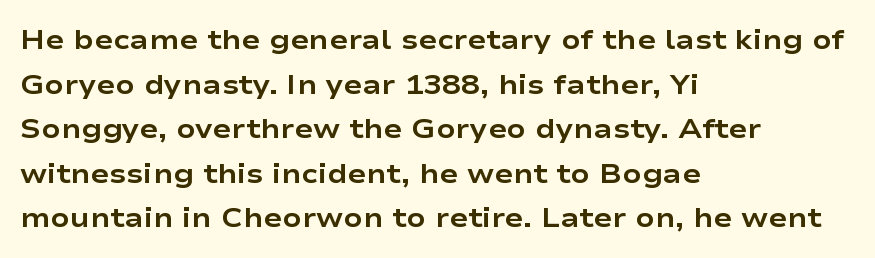
Q: Is the text bold? A: Yes.
Q: Is the text italic (slanted)? A: No, it is upright.
Q: Is the typeface a serif or a sans-serif typeface? A: Sans-serif.
Q: Is the text underlined? A: No.
Q: How is the paragraph aligned? A: Left-aligned.
Q: Is the spacing between letters normal or unusually wide? A: Normal.
Q: Is the spacing between lines tight, normal or loose? A: Normal.
Q: Width (condensed, normal, or wide)? A: Wide.
Q: Stroke contrast? A: Low.
Q: x-height? A: Medium.
Q: Monospaced? A: No.
